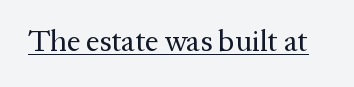
{"serif": "yes", "italic": "no", "bold": "no", "weight": "regular", "width": "normal", "stroke_contrast": "medium", "x_height": "medium", "monospaced": "no", "underline": "yes", "letter_spacing": "normal", "letter_spacing_em": 0.0, "glyph_px": 30}
